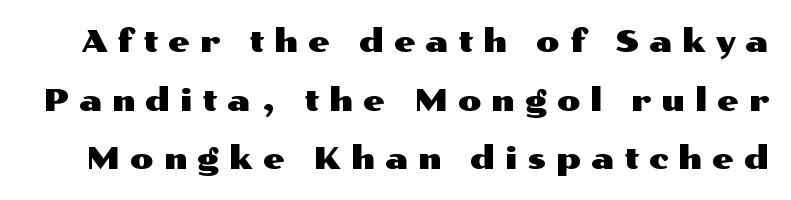
The image shows 31 px wide sans-serif type, upright; set line spacing 1.89x, unusually wide letter spacing (+0.31 em), not underlined; medium stroke contrast and a medium x-height.
